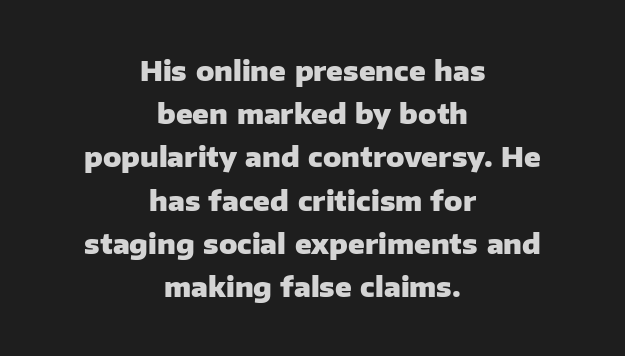
Quick note: not italic, upright. Quick note: underline off. Leftover space on each line is divided equally before and after the words. The characters look thick and weighty, a clear bold. Vertically, the passage feels balanced, rows spaced as you'd expect. The rendering keeps characters at their native spacing.
